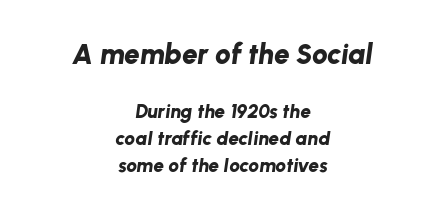
In terms of leading, this rendering sits right in the middle. Default kerning and tracking; the words read as compact shapes. Words float on clear page, feet unadorned. Of the two passages, the one on top uses the larger point size.
